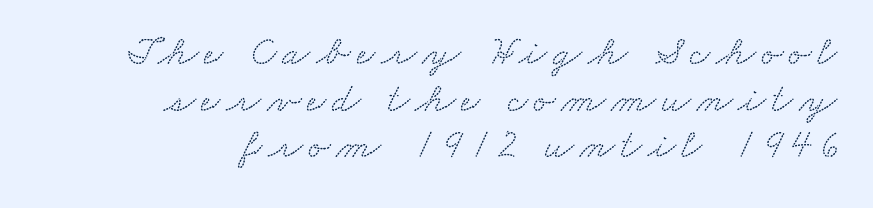
Horizontally, the lines are justified to the trailing edge only. The specimen omits any rule beneath the text block's lines. What's the leading like? Squeezed, with rows nearly overlapping. Varying glyph widths throughout — classic text-font behaviour. Unlike a clean sans, this face finishes its strokes with serifs.
